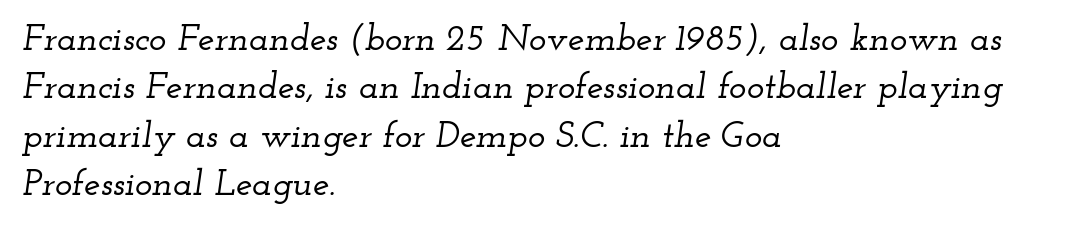
Q: Is the text italic (slanted)? A: Yes, it leans right by about 12 degrees.
Q: Is the typeface a serif or a sans-serif typeface? A: Serif.
Q: Is the text underlined? A: No.
Q: How is the paragraph aligned? A: Left-aligned.
Q: Is the spacing between letters normal or unusually wide? A: Normal.
Q: Is the spacing between lines tight, normal or loose? A: Normal.
Q: Width (condensed, normal, or wide)? A: Wide.
Q: Stroke contrast? A: Low.
Q: x-height? A: Small.
Q: Monospaced? A: No.
